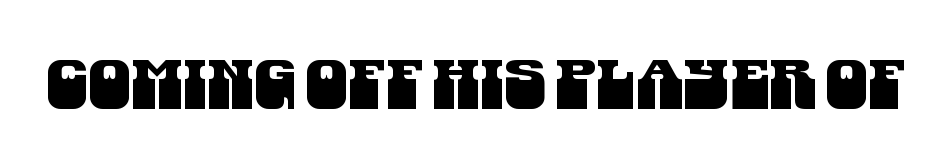
Does the type have serifs? No, each stem ends abruptly. The face used here is proportionally spaced, like ordinary book or web type. The letters sit at their default tracking, neither squeezed nor spread. Clear beneath every line of the passage.
